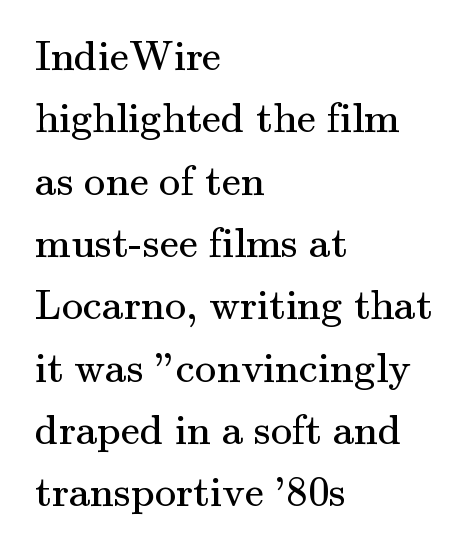
Every character sits straight up, as roman type does. The specimen omits any rule beneath the text block's lines. The rag falls on the right side of this text block. Weight: in the light-to-regular range.
